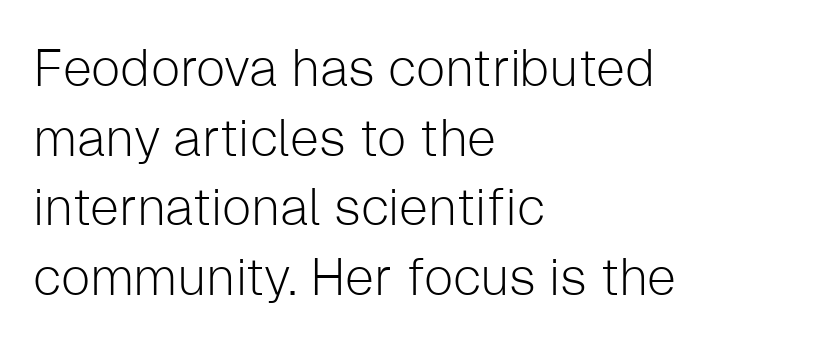
The image shows 52 px light sans-serif type, upright; set left-aligned, normal line spacing (1.34x), normal letter spacing, not underlined; low stroke contrast and a medium x-height.
